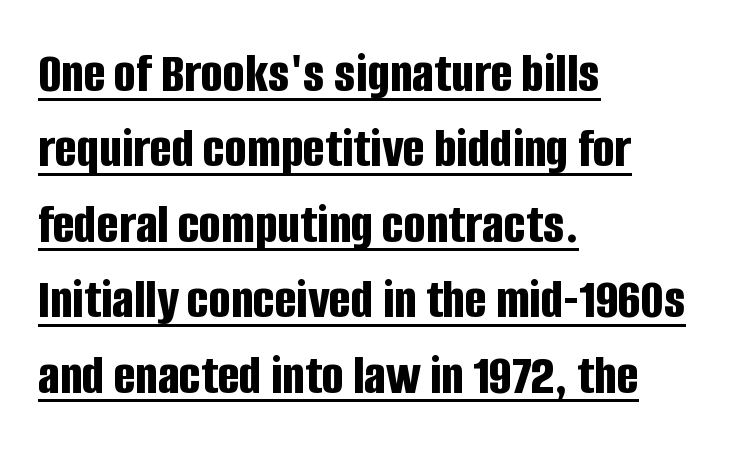
Q: Is the text bold? A: Yes.
Q: Is the text italic (slanted)? A: No, it is upright.
Q: Is the typeface a serif or a sans-serif typeface? A: Sans-serif.
Q: Is the text underlined? A: Yes.
Q: How is the paragraph aligned? A: Left-aligned.
Q: Is the spacing between letters normal or unusually wide? A: Normal.
Q: Is the spacing between lines tight, normal or loose? A: Normal.
Q: Width (condensed, normal, or wide)? A: Condensed.
Q: Stroke contrast? A: Low.
Q: x-height? A: Large.
Q: Monospaced? A: No.
